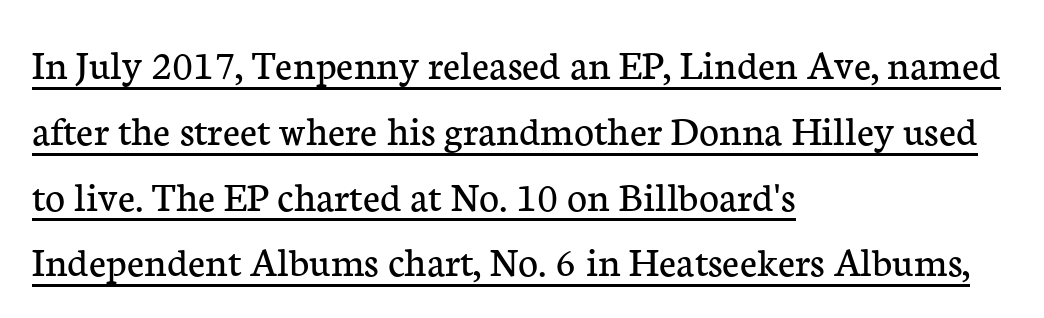
{"serif": "yes", "italic": "no", "bold": "no", "weight": "regular", "width": "normal", "stroke_contrast": "low", "x_height": "medium", "monospaced": "no", "underline": "yes", "align": "left", "line_spacing": "normal", "line_spacing_ratio": 1.53, "letter_spacing": "normal", "letter_spacing_em": 0.0, "glyph_px": 43}
